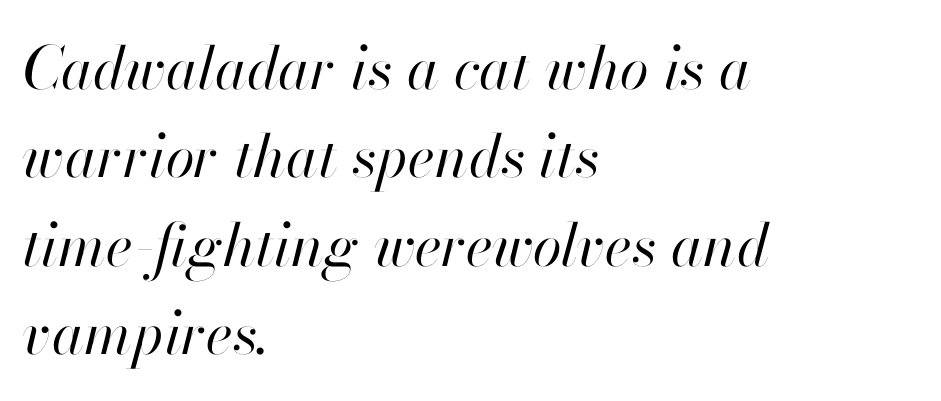
The image shows 59 px regular-weight type, italic (leaning right); set left-aligned, normal line spacing (1.5x), normal letter spacing, not underlined; high stroke contrast and a small x-height.
